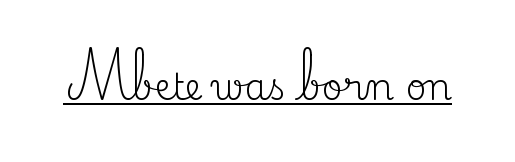
{"serif": "yes", "italic": "no", "bold": "no", "weight": "regular", "width": "normal", "stroke_contrast": "medium", "x_height": "small", "monospaced": "no", "underline": "yes", "letter_spacing": "normal", "letter_spacing_em": 0.0, "glyph_px": 36}
